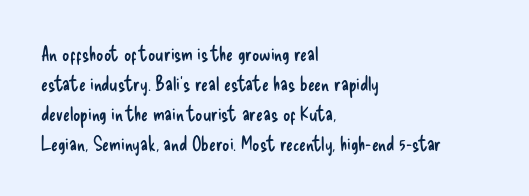
The image shows 20 px text type, upright; set left-aligned, normal line spacing (1.5x), normal letter spacing, not underlined.
